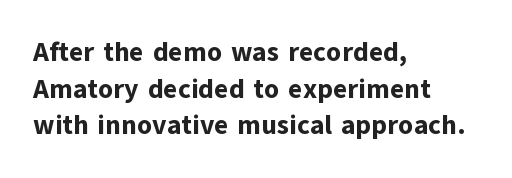
{"italic": "no", "bold": "yes", "underline": "no", "align": "left", "line_spacing": "normal", "line_spacing_ratio": 1.36, "letter_spacing": "normal", "letter_spacing_em": 0.0, "glyph_px": 27}
